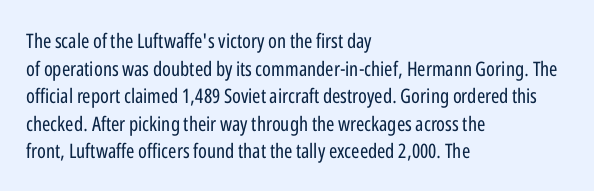
This rendering leaves character spacing at its baseline value. These lines stack with their left ends in a neat column. Reading down the column, the eye jumps a familiar distance to each next line. Stroke mass is kept to a normal reading level or below. Unlike italic type, these characters show no tilt at all. No word sits above an underline.
